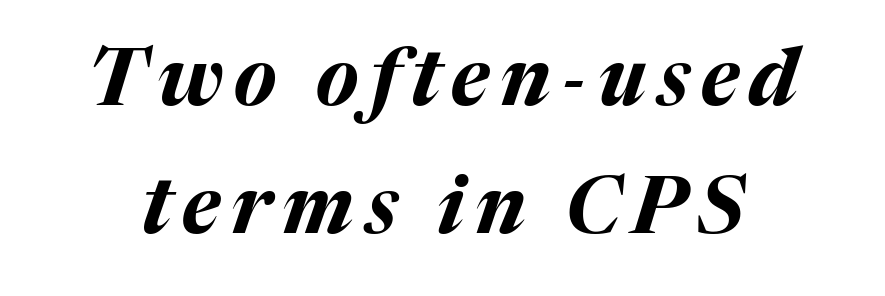
Yep, that's italic — everything's leaning. The typesetting leans heavy: a genuine bold. The letters advance in unequal steps, a hallmark of proportional type. Successive baselines arrive at the customary interval.
